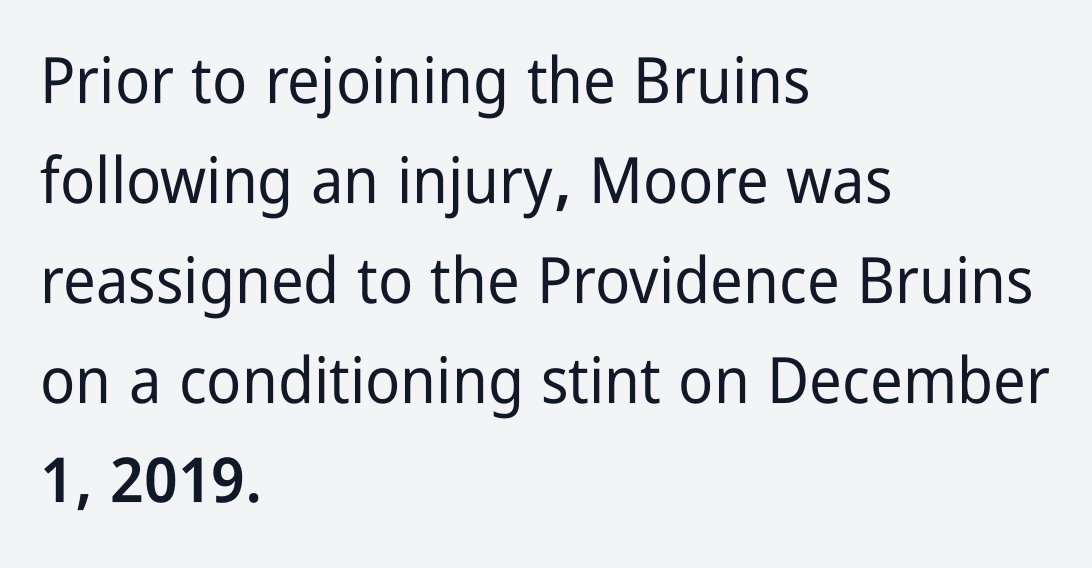
The image shows 64 px condensed sans-serif type, upright; set left-aligned, normal line spacing (1.56x), normal letter spacing, not underlined; low stroke contrast and a medium x-height.
